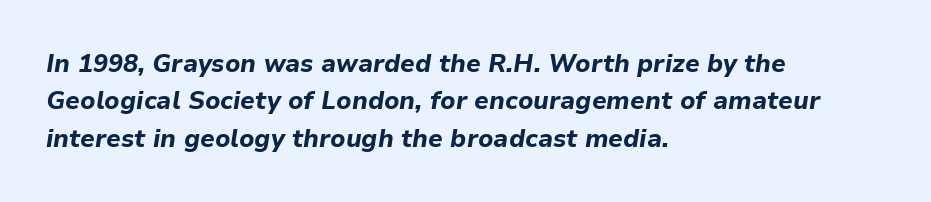
Q: Is the text bold? A: Yes.
Q: Is the text italic (slanted)? A: Yes, it leans right by about 9 degrees.
Q: Is the text underlined? A: No.
Q: How is the paragraph aligned? A: Left-aligned.
Q: Is the spacing between letters normal or unusually wide? A: Normal.
Q: Is the spacing between lines tight, normal or loose? A: Normal.
